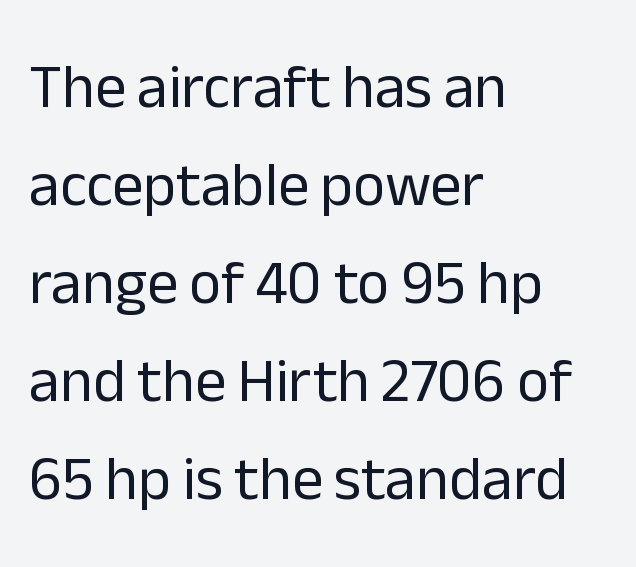
Each stroke keeps to a modest, everyday thickness or less. This is the regular roman posture of the typeface. The letters sit at their default tracking, neither squeezed nor spread. Horizontal alignment here is leftward, the default for most running prose. Looks like regular typesetting: each glyph gets only the width it needs. The designer left line spacing at the default.
